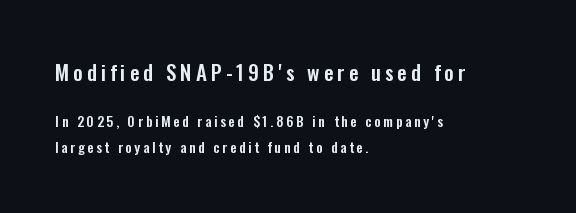
The image shows 21 px text type, upright; set left-aligned, line spacing 1.83x, not underlined; the first (top) block is 1.5x larger.
